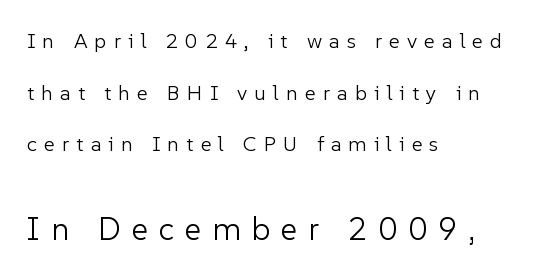
The image shows 32 px light sans-serif type, upright; set left-aligned, loose line spacing (2.46x), unusually wide letter spacing (+0.34 em), not underlined; the second (bottom) block is 1.52x larger; low stroke contrast and a medium x-height.
